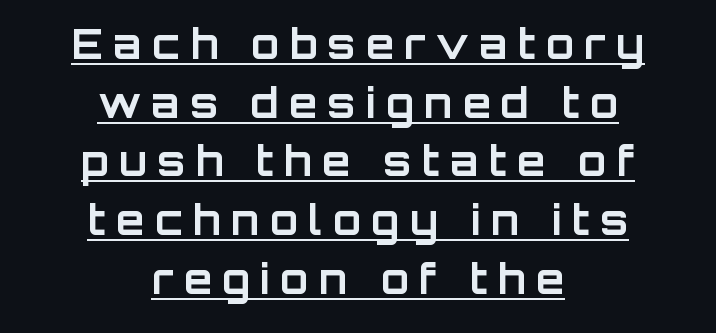
Typographic density is high because the face is bold. In terms of leading, this rendering sits right in the middle. Italic: no, the glyphs are upright roman. Do the characters align in a grid? No, the font is proportional. The paragraph has two soft edges and a firm central axis. The rendering inserts visible extra space after every character.
